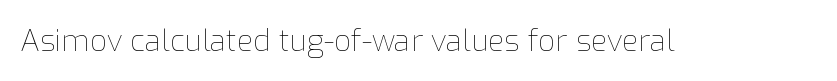
The image shows 30 px thin type, upright; set normal letter spacing, not underlined; low stroke contrast and a medium x-height.
